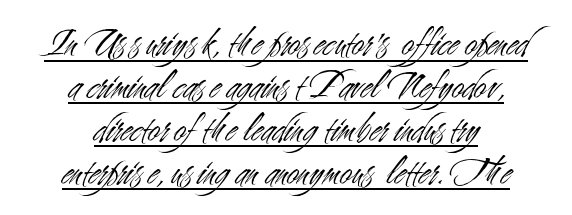
Leading is clearly below the norm, producing a dense column. These lines are centered, leaving both edges ragged. Weight: not bold — regular or lighter. The passage shown is underscored from start to finish.
